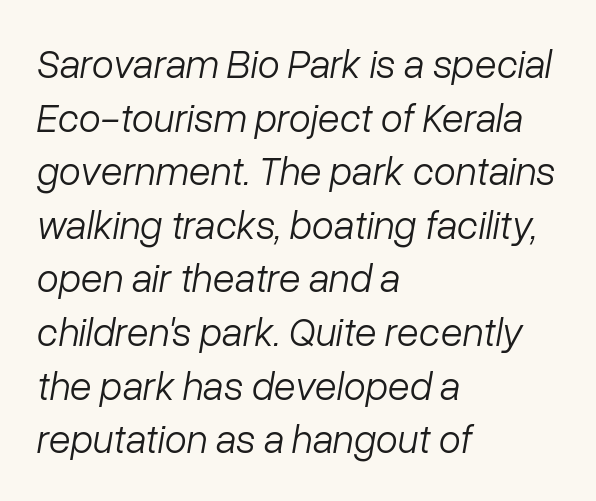
Q: Is the text bold? A: No.
Q: Is the text italic (slanted)? A: Yes, it leans right by about 10 degrees.
Q: Is the text underlined? A: No.
Q: How is the paragraph aligned? A: Left-aligned.
Q: Is the spacing between letters normal or unusually wide? A: Normal.
Q: Is the spacing between lines tight, normal or loose? A: Normal.
Q: Width (condensed, normal, or wide)? A: Normal.
Q: Stroke contrast? A: Low.
Q: x-height? A: Medium.
Q: Monospaced? A: No.
